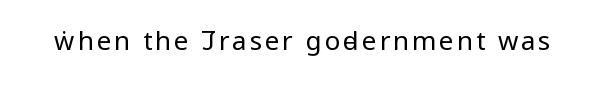
{"italic": "no", "bold": "no", "underline": "no", "glyph_px": 26}
